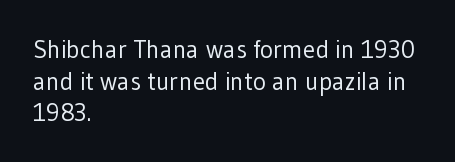
Q: Is the text bold? A: No.
Q: Is the text italic (slanted)? A: No, it is upright.
Q: Is the text underlined? A: No.
Q: How is the paragraph aligned? A: Left-aligned.
Q: Is the spacing between letters normal or unusually wide? A: Normal.
Q: Is the spacing between lines tight, normal or loose? A: Normal.
